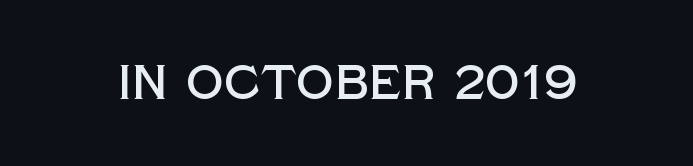
The type is set solid horizontally, with unmodified tracking. Serifs: no, the terminals of the letterforms are clean. The face used here is proportionally spaced, like ordinary book or web type. The space directly below the letters is spotless. Posture: straight, roman, zero tilt.
